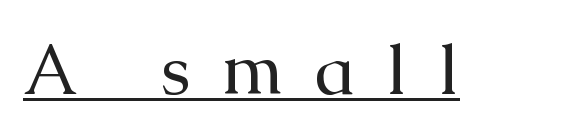
Q: Is the text bold? A: No.
Q: Is the text italic (slanted)? A: No, it is upright.
Q: Is the typeface a serif or a sans-serif typeface? A: Serif.
Q: Is the text underlined? A: Yes.
Q: Is the spacing between letters normal or unusually wide? A: Unusually wide.
Q: Width (condensed, normal, or wide)? A: Normal.
Q: Stroke contrast? A: Medium.
Q: x-height? A: Medium.
Q: Monospaced? A: No.
